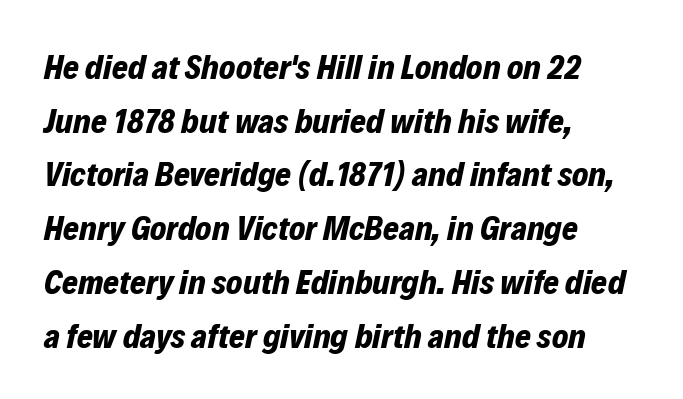
Compared with an ordinary text face, these strokes are far heavier — a full bold. Vertical spacing — default. Looks like regular typesetting: each glyph gets only the width it needs. This sample uses an oblique cut, with every glyph tilted off the vertical. The words here are not underlined.
